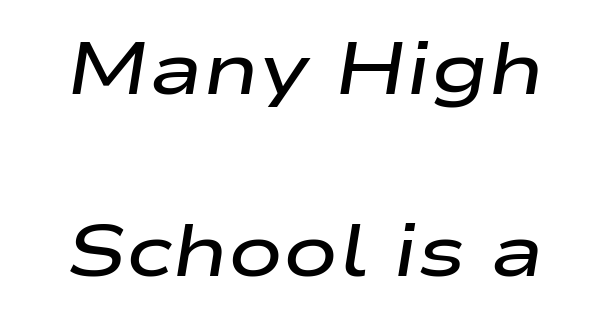
{"italic": "yes", "lean": "right", "slant_degrees": 9, "bold": "semi", "weight": "semibold", "width": "wide", "stroke_contrast": "low", "x_height": "medium", "monospaced": "no", "underline": "no", "align": "center", "line_spacing": "loose", "line_spacing_ratio": 2.5, "letter_spacing": "normal", "letter_spacing_em": 0.0, "glyph_px": 73}
